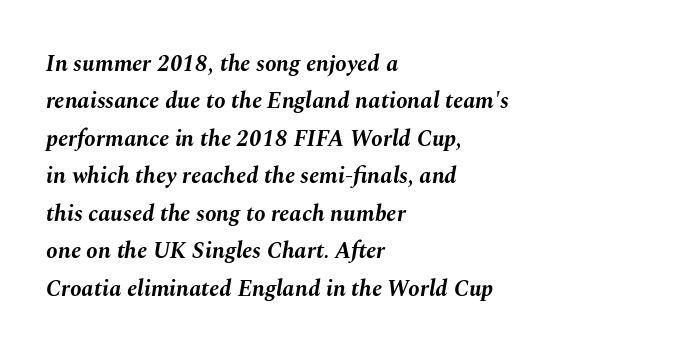
Q: Is the text bold? A: Yes.
Q: Is the text italic (slanted)? A: Yes, it leans right by about 10 degrees.
Q: Is the text underlined? A: No.
Q: How is the paragraph aligned? A: Left-aligned.
Q: Is the spacing between letters normal or unusually wide? A: Normal.
Q: Is the spacing between lines tight, normal or loose? A: Normal.
